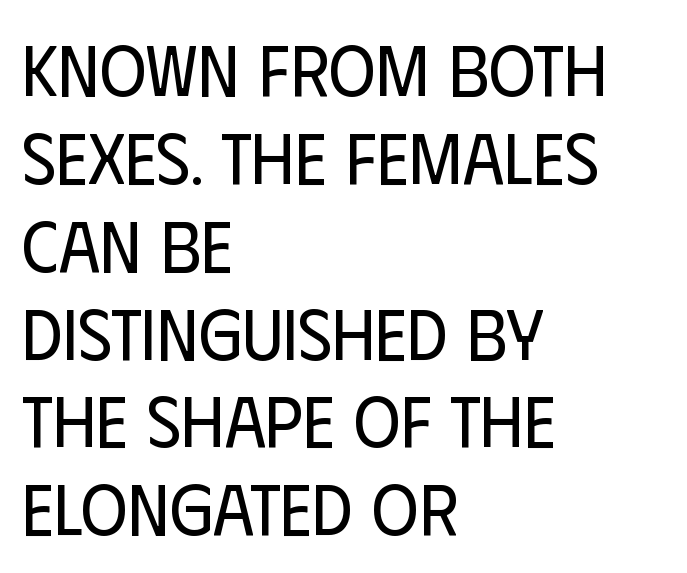
{"serif": "no", "italic": "no", "bold": "no", "weight": "regular", "width": "condensed", "stroke_contrast": "low", "x_height": "large", "monospaced": "no", "underline": "no", "align": "left", "line_spacing_ratio": 1.22, "letter_spacing": "normal", "letter_spacing_em": 0.0, "glyph_px": 72}
